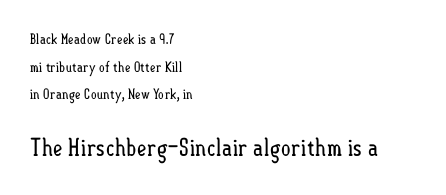
Each new line begins a long way beneath the previous one. Rendered with straight, roman letterforms. Larger block? The one below; the one above is distinctly smaller. Letters have the restrained weight of plain body copy at most.
